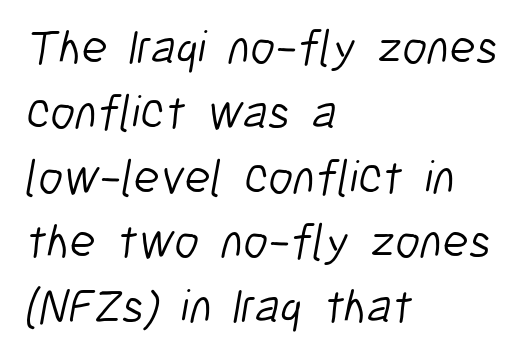
This reads as an unemphasized weight, regular at the heaviest. One glance says typical: line gaps are just what's usual. The text was rendered using a sans face with plain stroke endings. Each letter keeps its own natural width here, so spacing adapts to shape.
